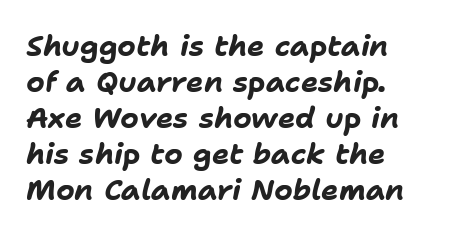
{"italic": "yes", "lean": "right", "slant_degrees": 11, "bold": "yes", "weight": "bold", "width": "normal", "stroke_contrast": "low", "x_height": "medium", "monospaced": "no", "underline": "no", "line_spacing_ratio": 1.24, "letter_spacing": "normal", "letter_spacing_em": 0.0, "glyph_px": 29}
